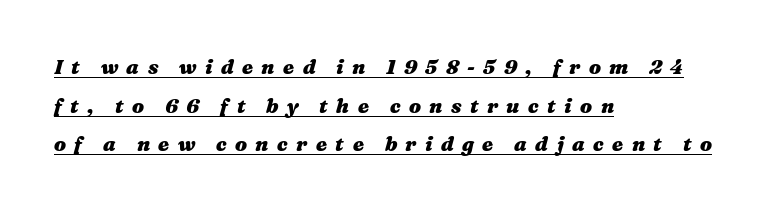
{"italic": "yes", "lean": "right", "slant_degrees": 16, "bold": "yes", "underline": "yes", "align": "left", "line_spacing": "loose", "line_spacing_ratio": 1.93, "letter_spacing": "wide", "letter_spacing_em": 0.42, "glyph_px": 20}
